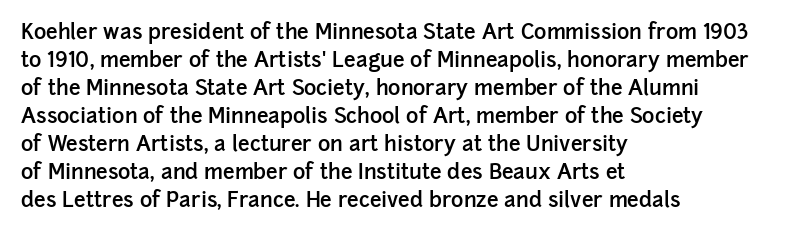
Q: Is the text bold? A: Semi-bold.
Q: Is the text italic (slanted)? A: No, it is upright.
Q: Is the text underlined? A: No.
Q: How is the paragraph aligned? A: Left-aligned.
Q: Is the spacing between letters normal or unusually wide? A: Normal.
Q: Is the spacing between lines tight, normal or loose? A: Normal.
